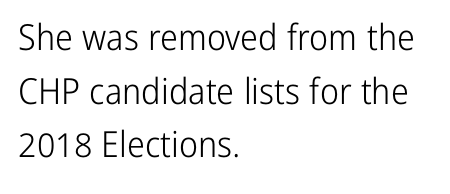
Default kerning and tracking; the words read as compact shapes. The specimen omits any rule beneath the text block's lines. Notice how the passage keeps a crisp vertical edge on the left only. Letters have the restrained weight of plain body copy at most. The letters carry no serifs — their stems end cleanly without finishing strokes.
